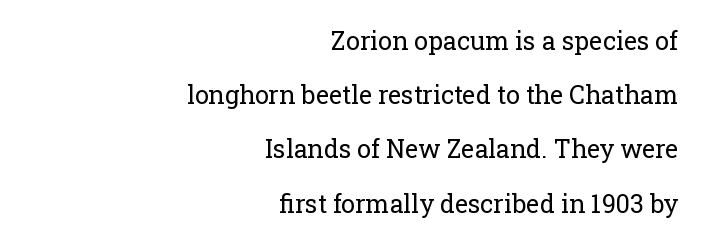
Q: Is the text bold? A: No.
Q: Is the text italic (slanted)? A: No, it is upright.
Q: Is the text underlined? A: No.
Q: How is the paragraph aligned? A: Right-aligned.
Q: Is the spacing between letters normal or unusually wide? A: Normal.
Q: Is the spacing between lines tight, normal or loose? A: Loose.
